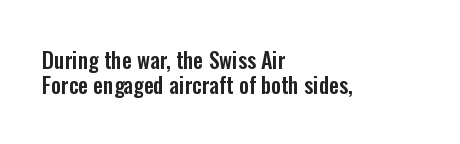
The image shows 22 px text type, upright; set left-aligned, tight line spacing (1.14x), normal letter spacing, not underlined.
